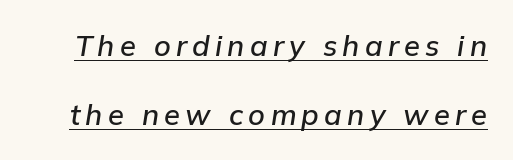
The image shows 29 px semibold type, italic (leaning right); set loose line spacing (2.39x), underlined; low stroke contrast and a medium x-height.
